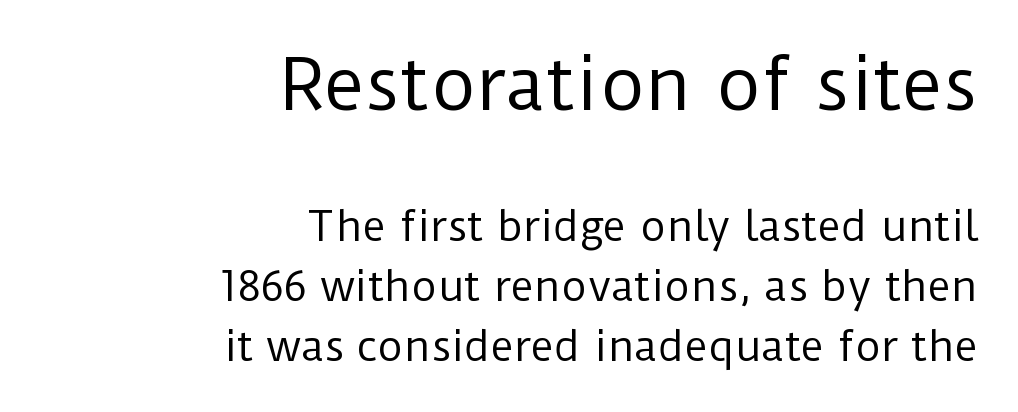
The image shows 70 px regular-weight sans-serif type, upright; set right-aligned, normal line spacing (1.5x), normal letter spacing, not underlined; the first (top) block is 1.75x larger; low stroke contrast and a medium x-height.
